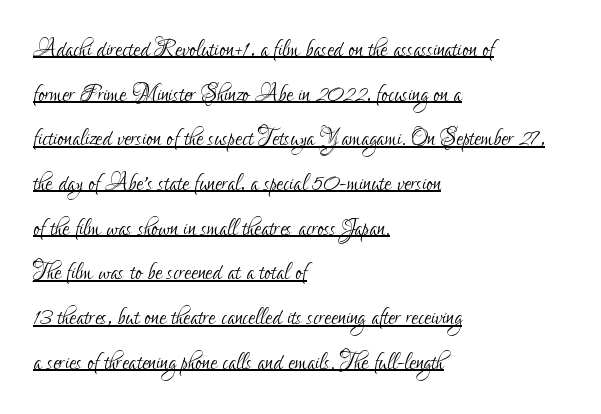
The image shows 30 px light, condensed sans-serif type; set left-aligned, normal line spacing (1.49x), normal letter spacing, underlined; low stroke contrast and a small x-height.
